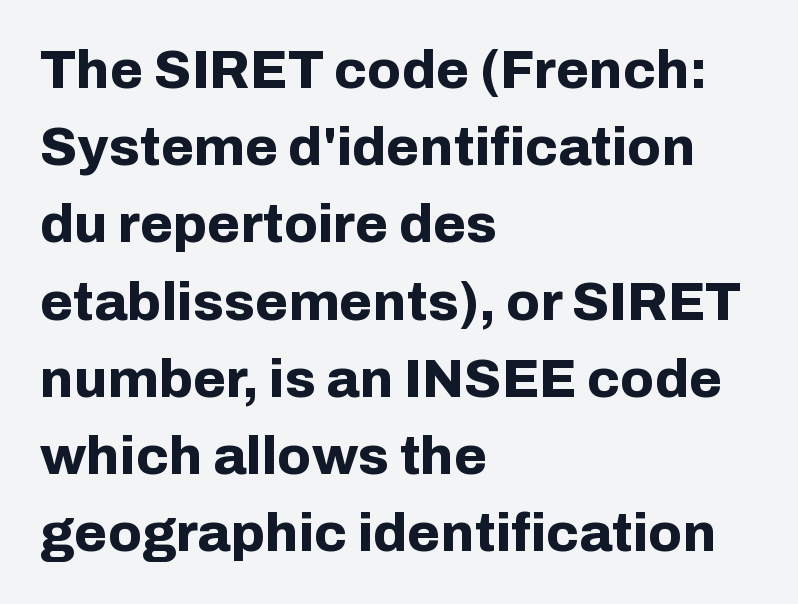
To sum up the face: it is a sans, with no serifs. Leftover space on each line is placed entirely after the last word. Notice how descenders clear the ascenders below comfortably — that's standard leading. The lettering holds an erect, upright posture throughout. The characters look thick and weighty, a clear bold.
